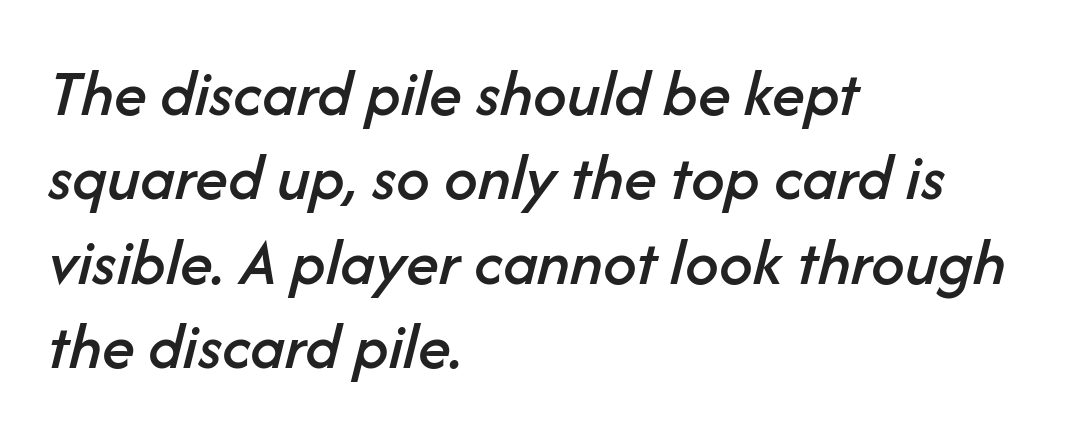
{"italic": "yes", "lean": "right", "slant_degrees": 14, "width": "normal", "stroke_contrast": "low", "x_height": "medium", "monospaced": "no", "underline": "no", "align": "left", "line_spacing": "normal", "line_spacing_ratio": 1.26, "letter_spacing": "normal", "letter_spacing_em": 0.0, "glyph_px": 67}
